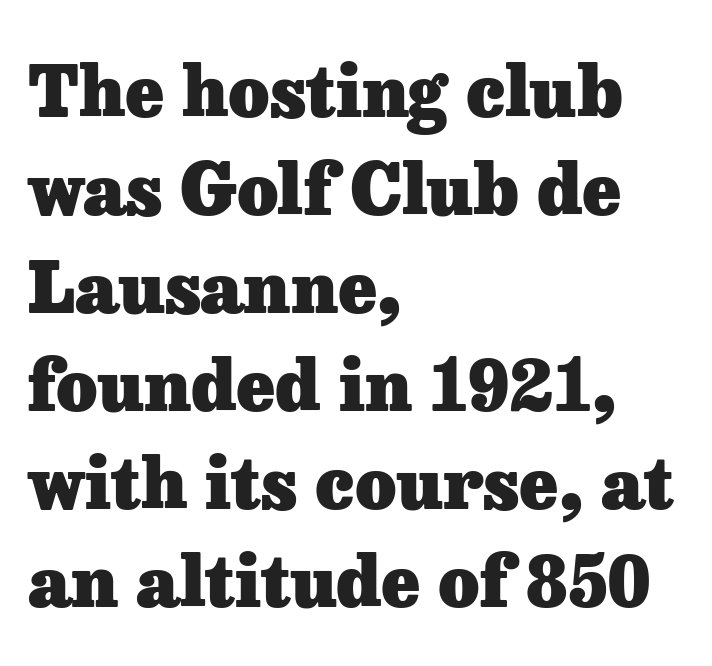
{"serif": "yes", "italic": "no", "bold": "yes", "weight": "heavy", "width": "normal", "stroke_contrast": "low", "x_height": "medium", "monospaced": "no", "underline": "no", "align": "left", "line_spacing": "normal", "line_spacing_ratio": 1.38, "letter_spacing": "normal", "letter_spacing_em": 0.0, "glyph_px": 71}
